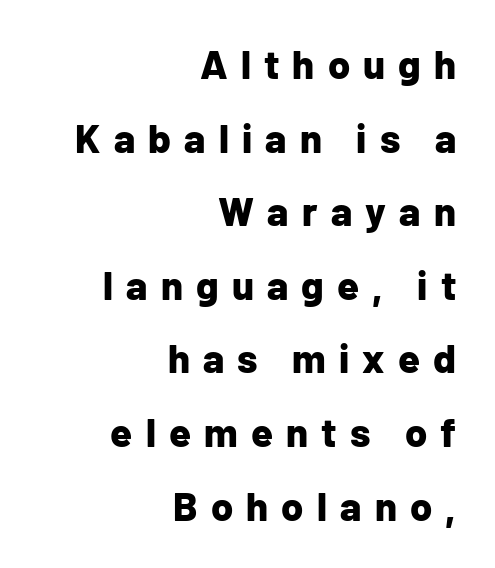
Q: Is the text bold? A: Yes.
Q: Is the text italic (slanted)? A: No, it is upright.
Q: Is the typeface a serif or a sans-serif typeface? A: Sans-serif.
Q: Is the text underlined? A: No.
Q: How is the paragraph aligned? A: Right-aligned.
Q: Is the spacing between letters normal or unusually wide? A: Unusually wide.
Q: Width (condensed, normal, or wide)? A: Normal.
Q: Stroke contrast? A: Low.
Q: x-height? A: Medium.
Q: Monospaced? A: No.
